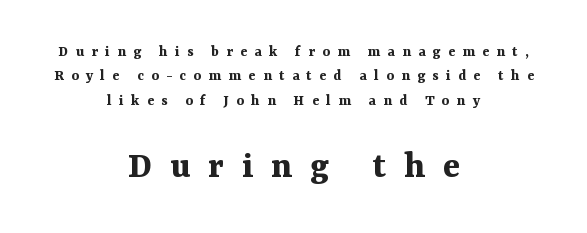
The image shows 39 px bold serif type, upright; set centered, normal line spacing (1.52x), unusually wide letter spacing (+0.46 em), not underlined; the second (bottom) block is 2.44x larger; medium stroke contrast and a medium x-height.
